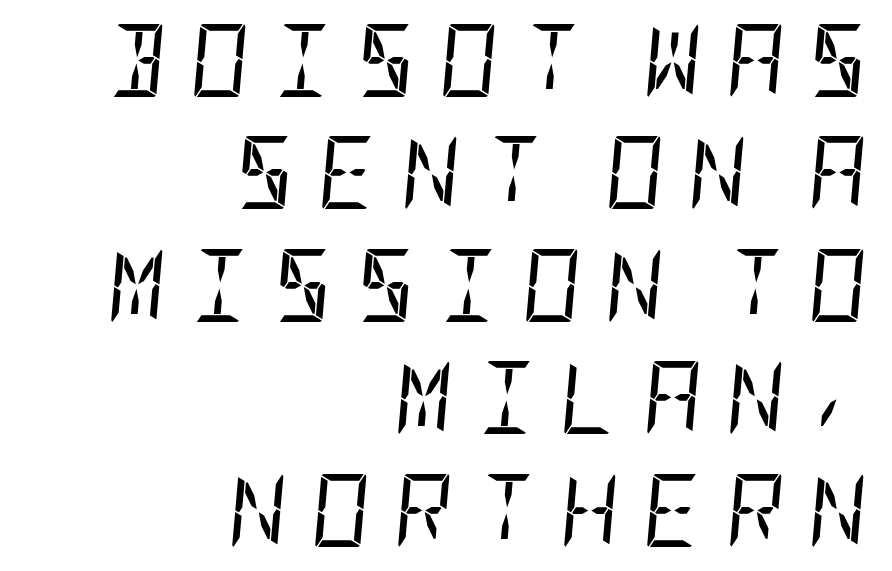
Q: Is the text bold? A: No.
Q: Is the text italic (slanted)? A: Yes, it leans right by about 5 degrees.
Q: Is the text underlined? A: No.
Q: How is the paragraph aligned? A: Right-aligned.
Q: Is the spacing between letters normal or unusually wide? A: Unusually wide.
Q: Is the spacing between lines tight, normal or loose? A: Normal.
Q: Width (condensed, normal, or wide)? A: Condensed.
Q: Stroke contrast? A: Low.
Q: x-height? A: Large.
